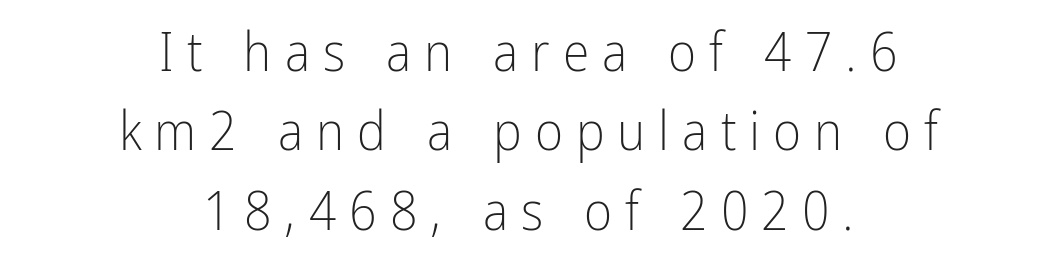
{"serif": "no", "italic": "no", "bold": "no", "weight": "light", "width": "condensed", "stroke_contrast": "low", "x_height": "medium", "monospaced": "no", "underline": "no", "align": "center", "line_spacing": "normal", "line_spacing_ratio": 1.47, "letter_spacing": "wide", "letter_spacing_em": 0.24, "glyph_px": 54}
